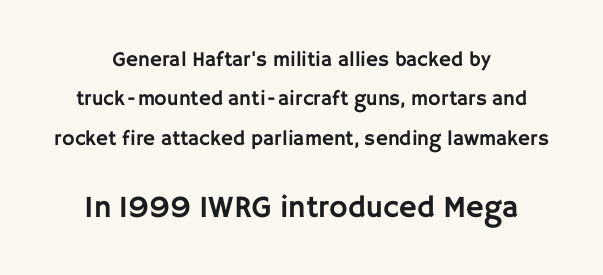
The image shows 31 px sans-serif type, upright; set centered, line spacing 1.87x, normal letter spacing, not underlined; the second (bottom) block is 1.48x larger; low stroke contrast and a large x-height.
